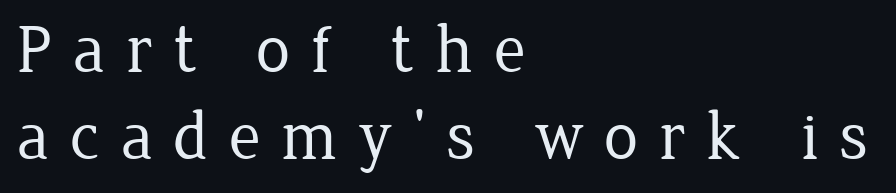
Nothing heavy about these letters — not bold at all. Rendered with straight, roman letterforms. Proportional: the letters do not fall into vertical columns. The paragraph shown leans on its left margin. Evenly set lines give the paragraph a standard silhouette. Quick note: underline off.
